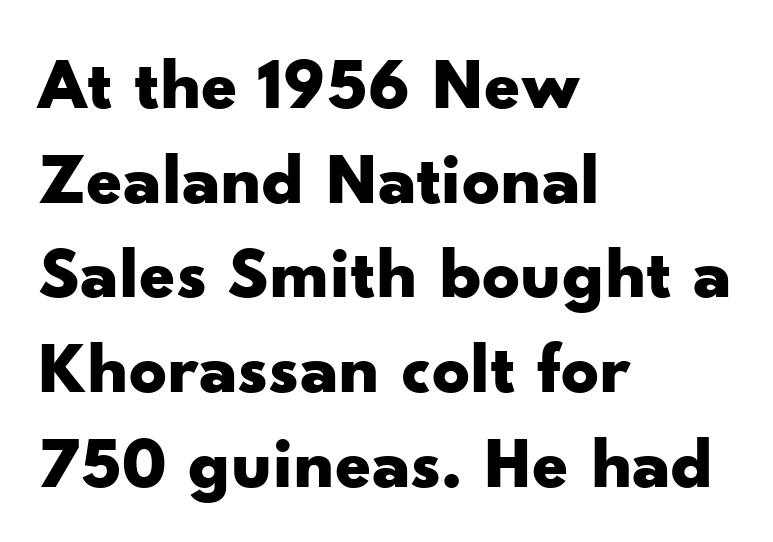
The image shows 74 px bold, wide sans-serif type, upright; set left-aligned, normal line spacing (1.28x), normal letter spacing, not underlined; low stroke contrast and a small x-height.
